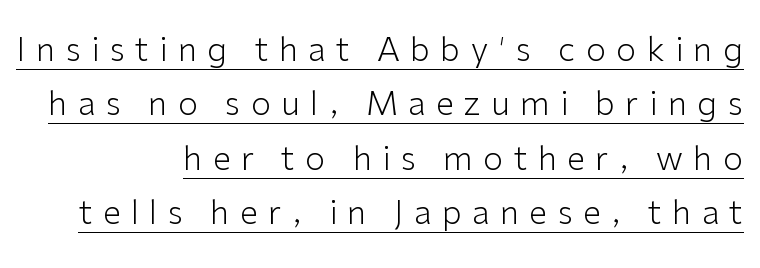
{"serif": "no", "italic": "no", "bold": "no", "weight": "light", "width": "normal", "stroke_contrast": "low", "x_height": "medium", "monospaced": "no", "underline": "yes", "align": "right", "line_spacing": "normal", "line_spacing_ratio": 1.65, "letter_spacing": "wide", "letter_spacing_em": 0.31, "glyph_px": 33}
